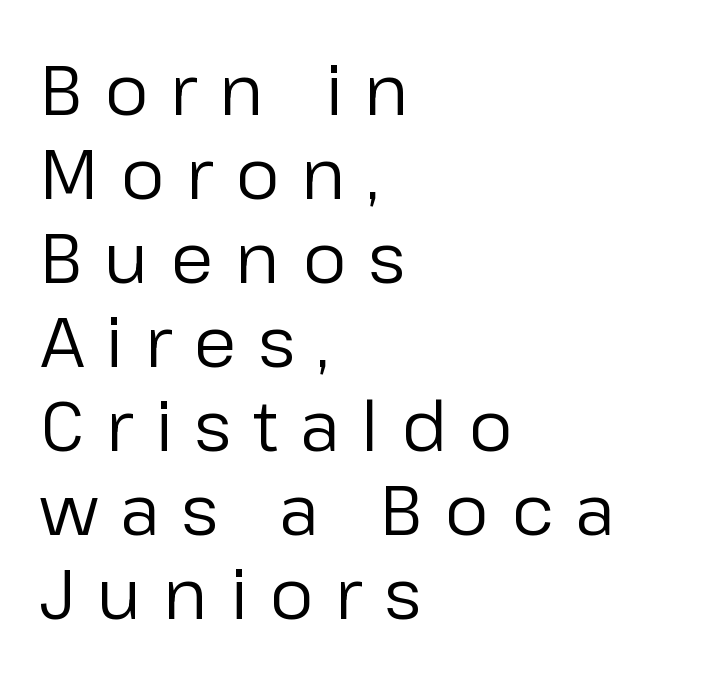
Tracking here is generous; glyphs stand well apart from one another. The typesetting does not lean heavy: it is not bold. The letters advance in unequal steps, a hallmark of proportional type. All the whitespace from short lines collects on the right. A roman cut, with each character standing at attention.
